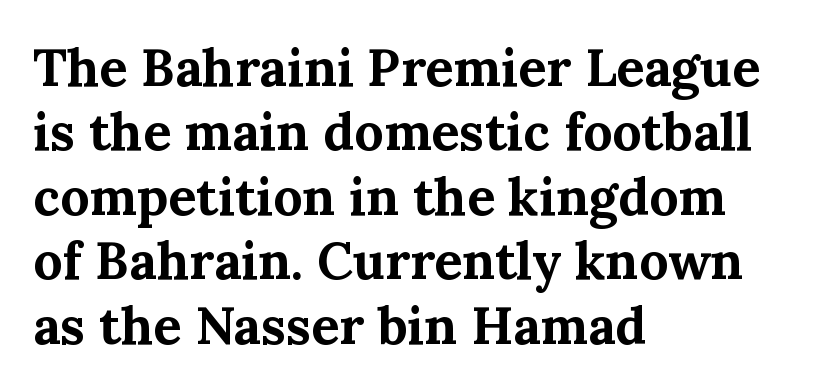
Stroke terminals: seriffed. A dark, heavy texture on the line: the type is bold. Every row of glyphs begins at an identical x-position on the left. In terms of letterspacing, this is plain default setting.
